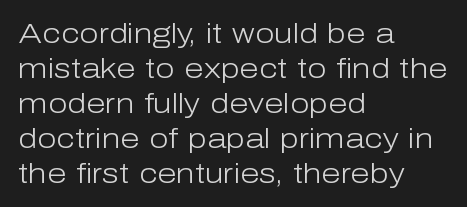
Q: Is the text bold? A: No.
Q: Is the text italic (slanted)? A: No, it is upright.
Q: Is the typeface a serif or a sans-serif typeface? A: Sans-serif.
Q: Is the text underlined? A: No.
Q: How is the paragraph aligned? A: Left-aligned.
Q: Is the spacing between letters normal or unusually wide? A: Normal.
Q: Is the spacing between lines tight, normal or loose? A: Normal.
Q: Width (condensed, normal, or wide)? A: Normal.
Q: Stroke contrast? A: Low.
Q: x-height? A: Medium.
Q: Monospaced? A: No.
